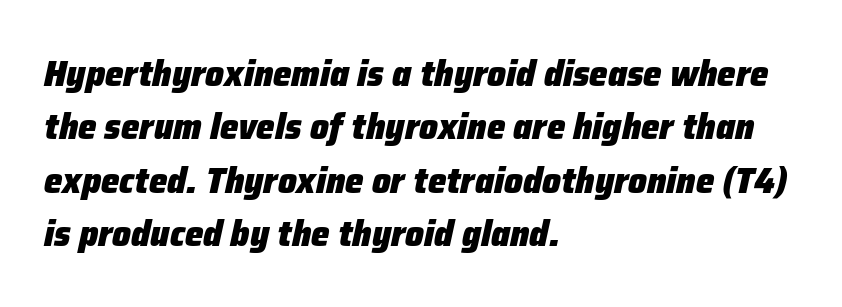
The image shows 37 px heavy type, italic (leaning right); set left-aligned, normal line spacing (1.44x), normal letter spacing, not underlined; low stroke contrast and a medium x-height.
